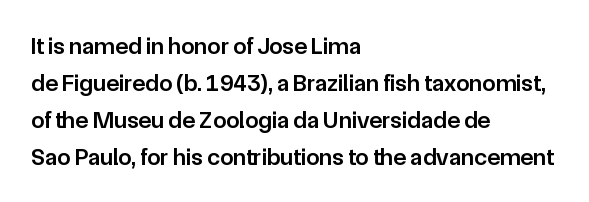
The image shows 24 px text type, upright; set left-aligned, normal line spacing (1.54x), normal letter spacing, not underlined.
